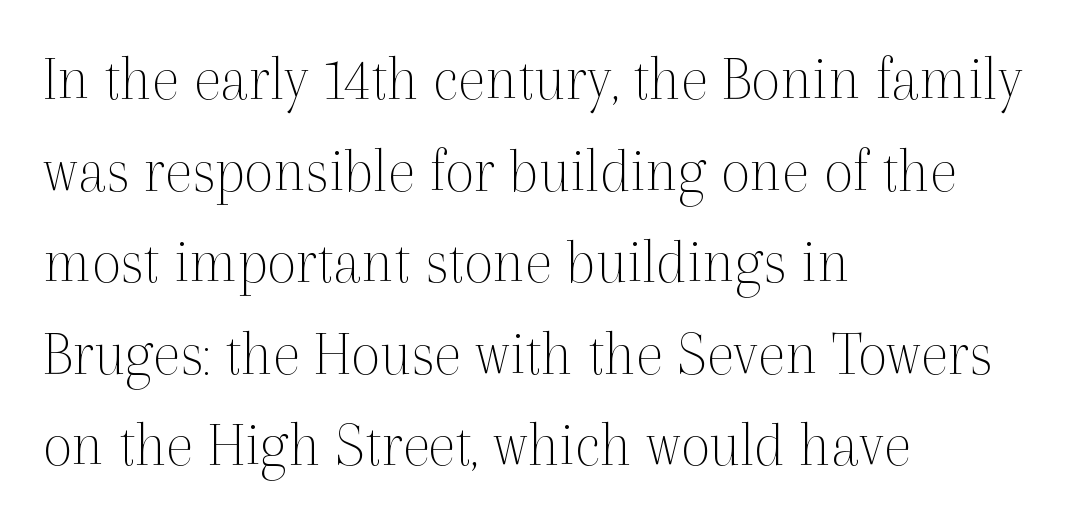
{"serif": "yes", "italic": "no", "bold": "no", "weight": "thin", "width": "normal", "x_height": "medium", "monospaced": "no", "underline": "no", "align": "left", "line_spacing": "normal", "line_spacing_ratio": 1.43, "letter_spacing": "normal", "letter_spacing_em": 0.0, "glyph_px": 64}
